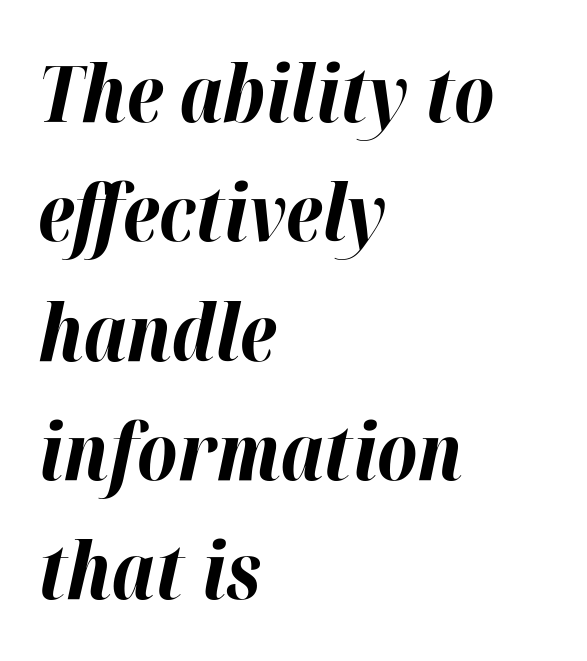
The image shows 78 px bold type, italic (leaning right); set left-aligned, normal line spacing (1.53x), normal letter spacing, not underlined; high stroke contrast and a medium x-height.
